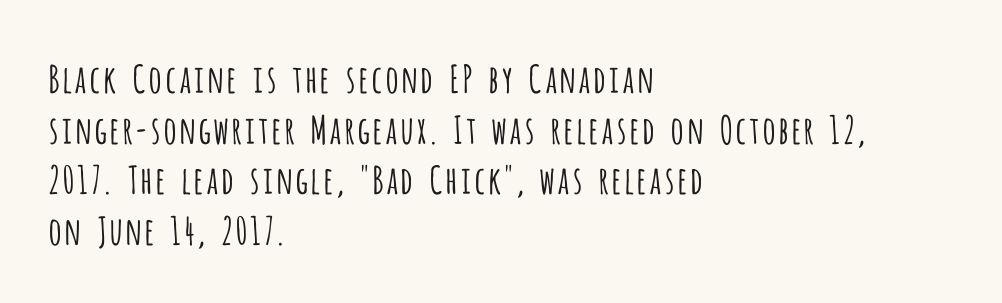
Q: Is the text bold? A: No.
Q: Is the text italic (slanted)? A: No, it is upright.
Q: Is the typeface a serif or a sans-serif typeface? A: Sans-serif.
Q: Is the text underlined? A: No.
Q: How is the paragraph aligned? A: Left-aligned.
Q: Is the spacing between letters normal or unusually wide? A: Normal.
Q: Is the spacing between lines tight, normal or loose? A: Normal.
Q: Width (condensed, normal, or wide)? A: Condensed.
Q: Stroke contrast? A: Low.
Q: x-height? A: Large.
Q: Monospaced? A: No.
